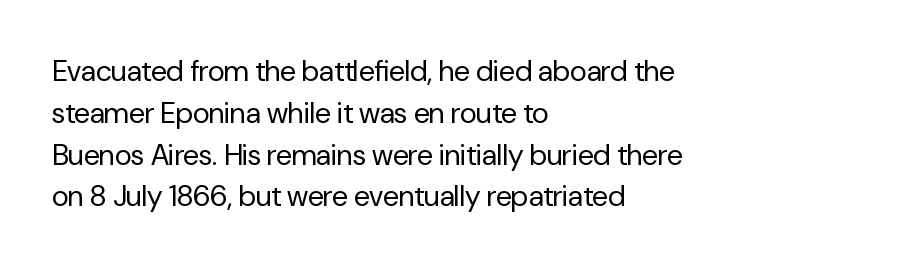
The strokes carry an ordinary text weight at most. Here the glyphs are tracked normally, forming tight word shapes. Stroke terminals: plain, sans-serif. Honestly, there is no underline to notice here at all.
